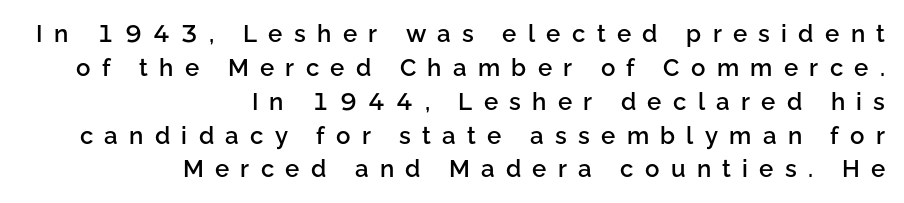
Q: Is the text bold? A: Semi-bold.
Q: Is the text italic (slanted)? A: No, it is upright.
Q: Is the text underlined? A: No.
Q: How is the paragraph aligned? A: Right-aligned.
Q: Is the spacing between letters normal or unusually wide? A: Unusually wide.
Q: Is the spacing between lines tight, normal or loose? A: Normal.
